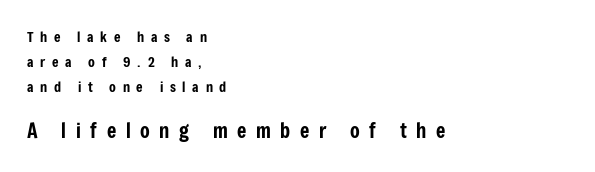
The image shows 20 px text type, upright; set left-aligned, line spacing 1.77x, unusually wide letter spacing (+0.48 em), not underlined; the second (bottom) block is 1.43x larger.
